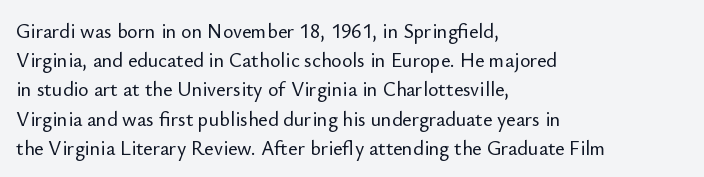
A bare baseline throughout the passage. Tracking value appears to be zero — textbook default spacing. The lettering holds an erect, upright posture throughout. The lines in this sample share a left origin and differ only in where they stop.
